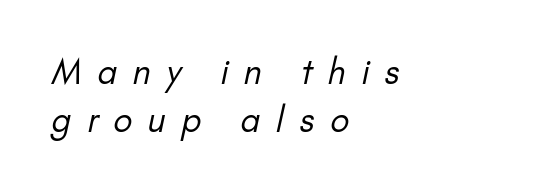
{"serif": "no", "bold": "no", "weight": "regular", "width": "normal", "stroke_contrast": "low", "x_height": "small", "monospaced": "no", "underline": "no", "align": "left", "line_spacing": "normal", "line_spacing_ratio": 1.4, "letter_spacing": "wide", "letter_spacing_em": 0.46, "glyph_px": 34}
